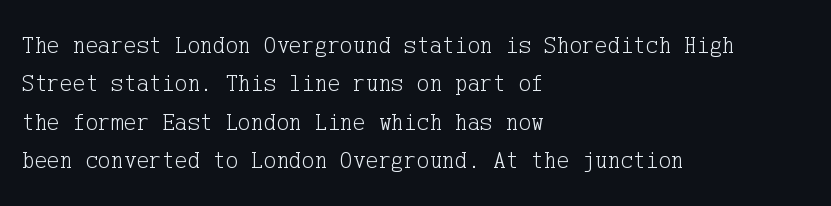
Plain, unruled lines of type. No heavy texture on the line: the type isn't bold. Look at the tracking — it's just the regular setting, nothing added. The axis of the letterforms is exactly vertical. The rows are spaced the way most documents space them.
